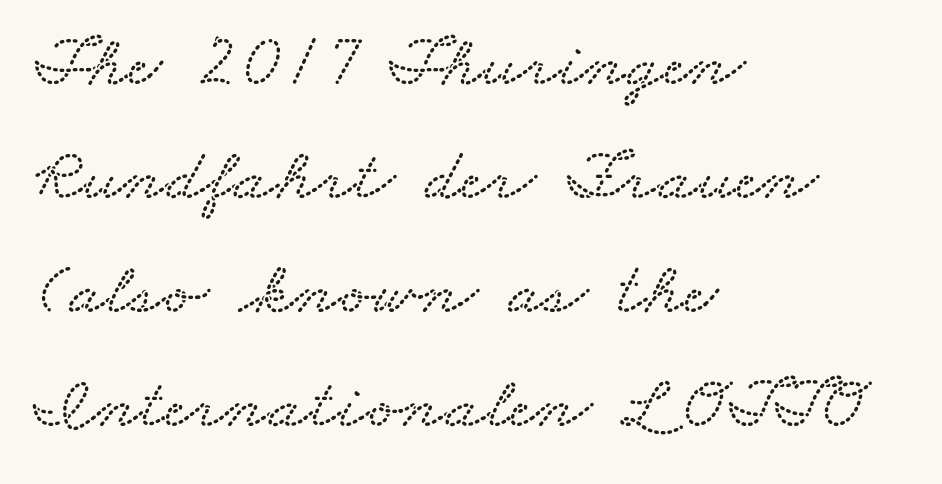
{"width": "wide", "stroke_contrast": "low", "x_height": "small", "monospaced": "no", "underline": "no", "align": "left", "line_spacing": "normal", "line_spacing_ratio": 1.52, "letter_spacing": "normal", "letter_spacing_em": 0.0, "glyph_px": 75}
